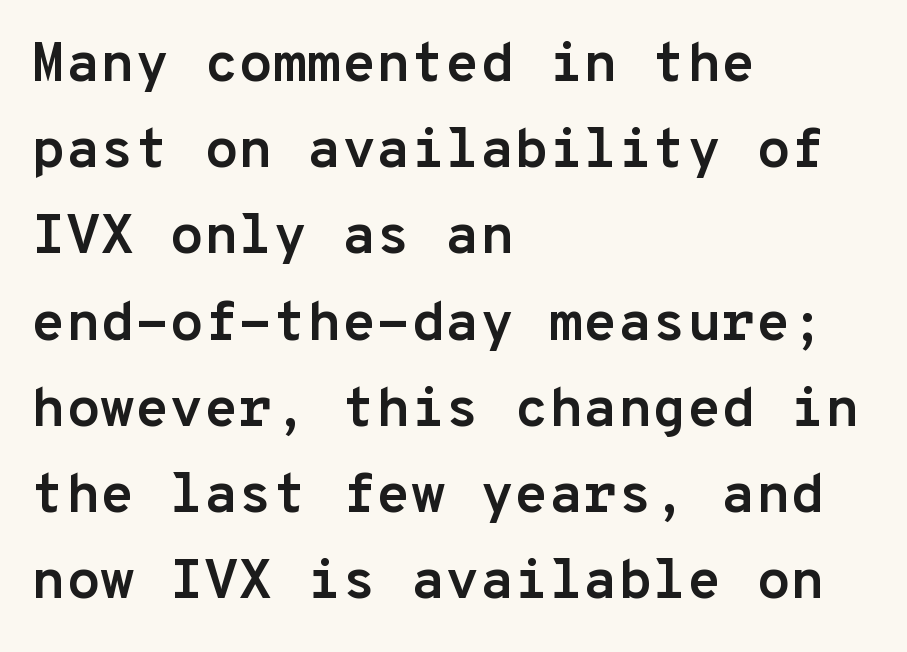
{"serif": "no", "italic": "no", "bold": "yes", "weight": "semibold", "width": "normal", "stroke_contrast": "low", "x_height": "medium", "monospaced": "yes", "underline": "no", "align": "left", "line_spacing": "normal", "line_spacing_ratio": 1.54, "letter_spacing": "normal", "letter_spacing_em": 0.0, "glyph_px": 56}
